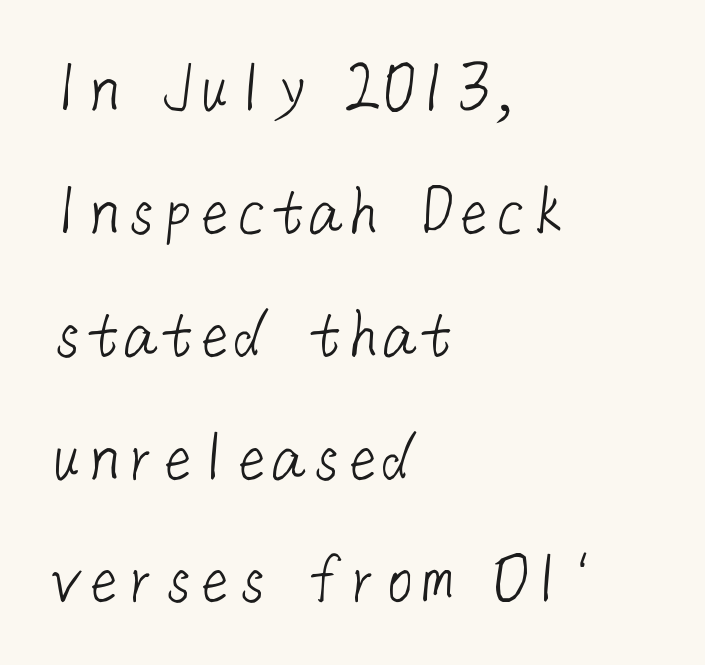
The image shows 74 px light sans-serif type; set left-aligned, normal line spacing (1.66x), normal letter spacing, not underlined; low stroke contrast and a medium x-height.
